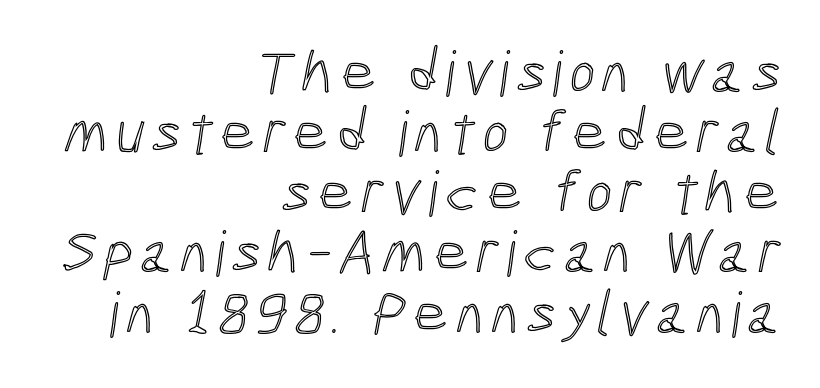
Q: Is the text underlined? A: No.
Q: How is the paragraph aligned? A: Right-aligned.
Q: Is the spacing between lines tight, normal or loose? A: Tight.
Q: Width (condensed, normal, or wide)? A: Condensed.
Q: x-height? A: Medium.
Q: Monospaced? A: No.
